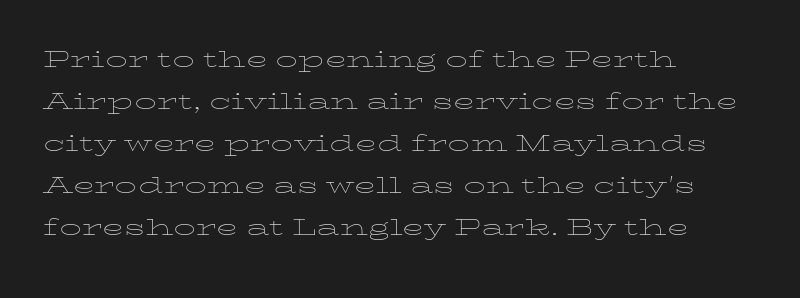
Q: Is the text bold? A: No.
Q: Is the text italic (slanted)? A: No, it is upright.
Q: Is the text underlined? A: No.
Q: How is the paragraph aligned? A: Left-aligned.
Q: Is the spacing between letters normal or unusually wide? A: Normal.
Q: Is the spacing between lines tight, normal or loose? A: Normal.
Q: Width (condensed, normal, or wide)? A: Wide.
Q: Stroke contrast? A: Low.
Q: x-height? A: Medium.
Q: Monospaced? A: No.
